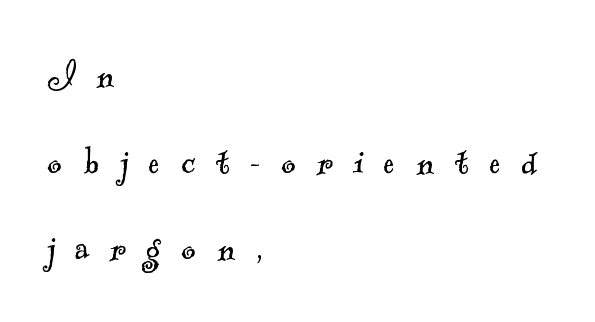
The image shows 44 px light serif type; set left-aligned, loose line spacing (1.97x), unusually wide letter spacing (+0.47 em), not underlined; a small x-height.
